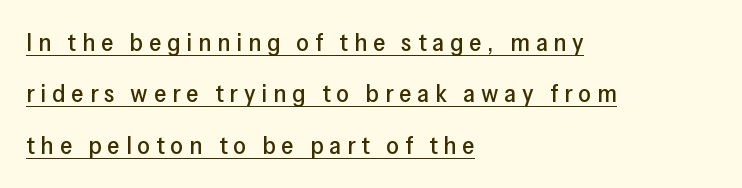
Q: Is the text italic (slanted)? A: No, it is upright.
Q: Is the text underlined? A: Yes.
Q: How is the paragraph aligned? A: Left-aligned.
Q: Is the spacing between letters normal or unusually wide? A: Unusually wide.
Q: Is the spacing between lines tight, normal or loose? A: Loose.
